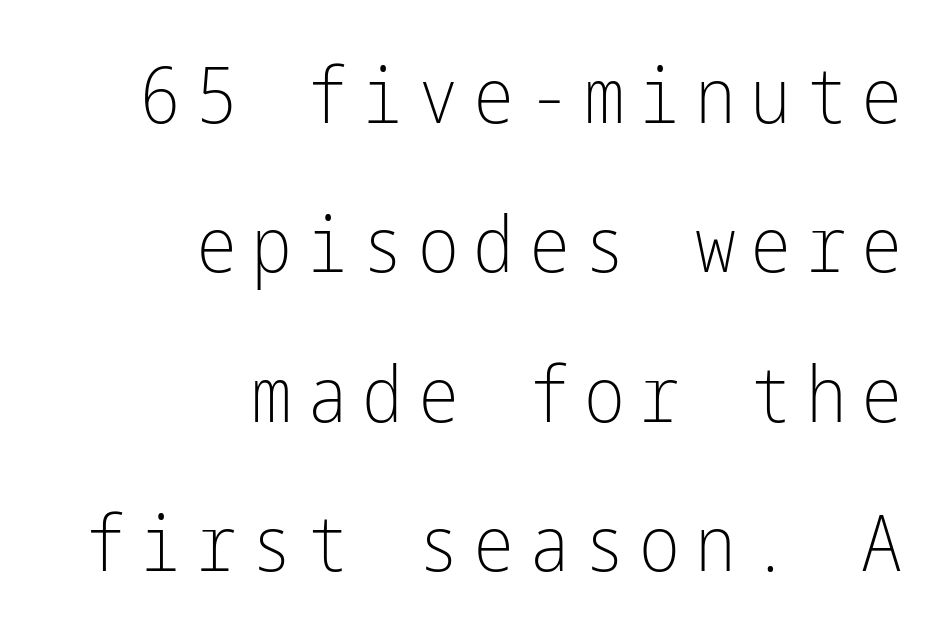
The image shows 77 px light, condensed sans-serif type, upright; set right-aligned, loose line spacing (1.94x), not underlined; low stroke contrast and a medium x-height.
